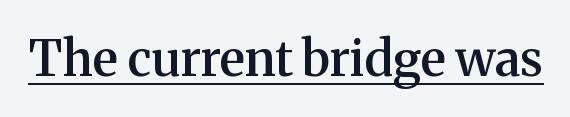
{"serif": "yes", "italic": "no", "bold": "semi", "weight": "semibold", "width": "normal", "stroke_contrast": "medium", "x_height": "medium", "monospaced": "no", "underline": "yes", "letter_spacing": "normal", "letter_spacing_em": 0.0, "glyph_px": 49}
